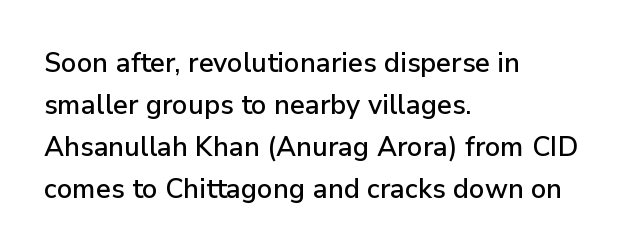
Q: Is the text italic (slanted)? A: No, it is upright.
Q: Is the text underlined? A: No.
Q: How is the paragraph aligned? A: Left-aligned.
Q: Is the spacing between letters normal or unusually wide? A: Normal.
Q: Is the spacing between lines tight, normal or loose? A: Normal.
